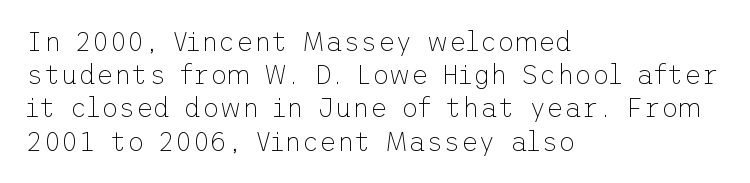
The image shows 27 px text type, upright; set left-aligned, line spacing 1.23x, normal letter spacing, not underlined.
